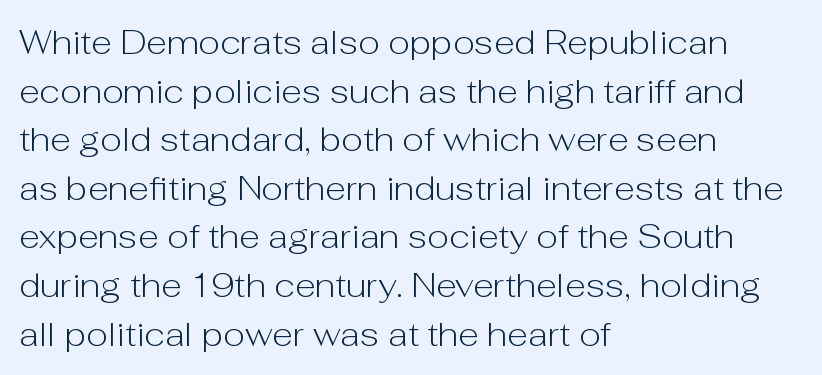
The image shows 34 px light sans-serif type, upright; set left-aligned, normal line spacing (1.43x), normal letter spacing, not underlined; low stroke contrast and a medium x-height.
